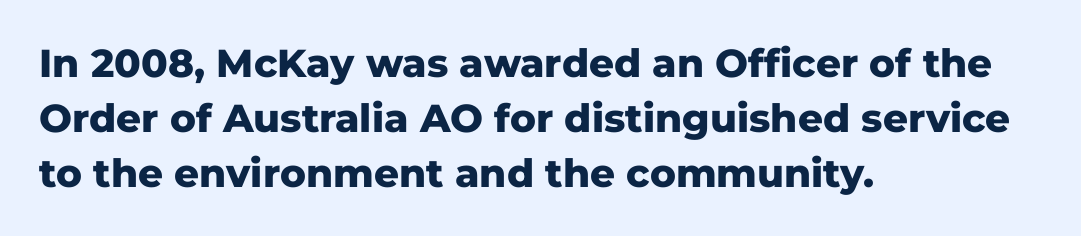
{"serif": "no", "italic": "no", "bold": "yes", "weight": "heavy", "width": "normal", "stroke_contrast": "low", "x_height": "medium", "monospaced": "no", "underline": "no", "align": "left", "line_spacing": "normal", "line_spacing_ratio": 1.41, "letter_spacing": "normal", "letter_spacing_em": 0.0, "glyph_px": 39}
